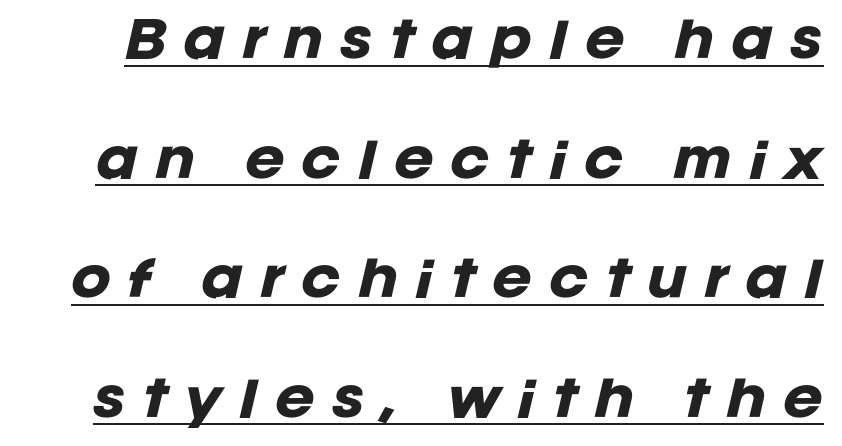
The image shows 48 px heavy type, italic (leaning right); set loose line spacing (2.49x), unusually wide letter spacing (+0.35 em), underlined; low stroke contrast and a large x-height.
